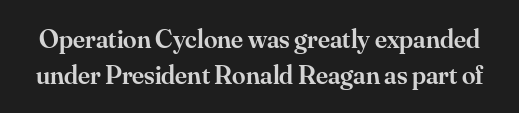
{"italic": "no", "bold": "semi", "underline": "no", "line_spacing": "normal", "line_spacing_ratio": 1.34, "letter_spacing": "normal", "letter_spacing_em": 0.0, "glyph_px": 27}
